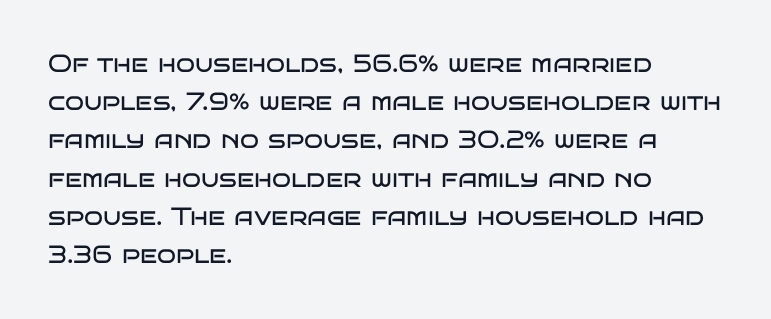
The glyphs are unaccompanied by any horizontal stroke below them. Posture: vertical. These lines keep a tight, regular rhythm from letter to letter. Interline gaps are of average width in this sample. The paragraph shown leans on its left margin.
